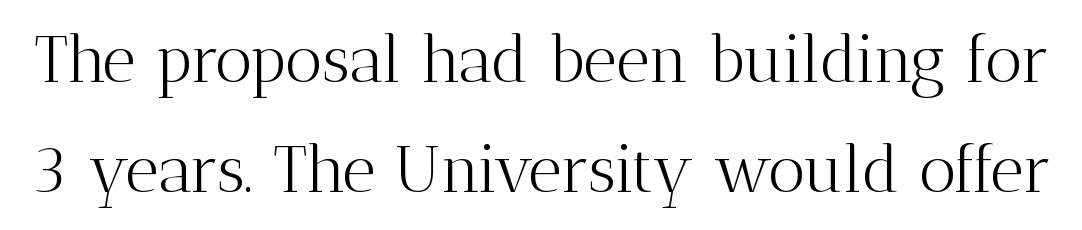
{"serif": "yes", "italic": "no", "bold": "no", "weight": "light", "width": "normal", "stroke_contrast": "medium", "x_height": "medium", "monospaced": "no", "underline": "no", "line_spacing": "normal", "line_spacing_ratio": 1.7, "letter_spacing": "normal", "letter_spacing_em": 0.0, "glyph_px": 65}
